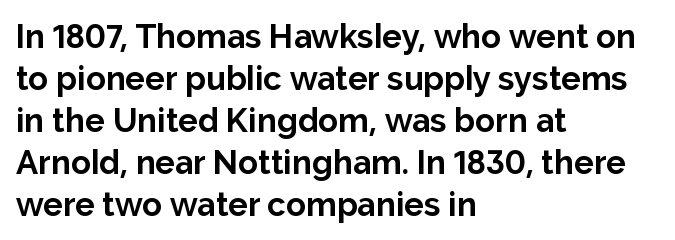
The image shows 33 px bold sans-serif type, upright; set left-aligned, normal line spacing (1.27x), normal letter spacing, not underlined; low stroke contrast and a medium x-height.
